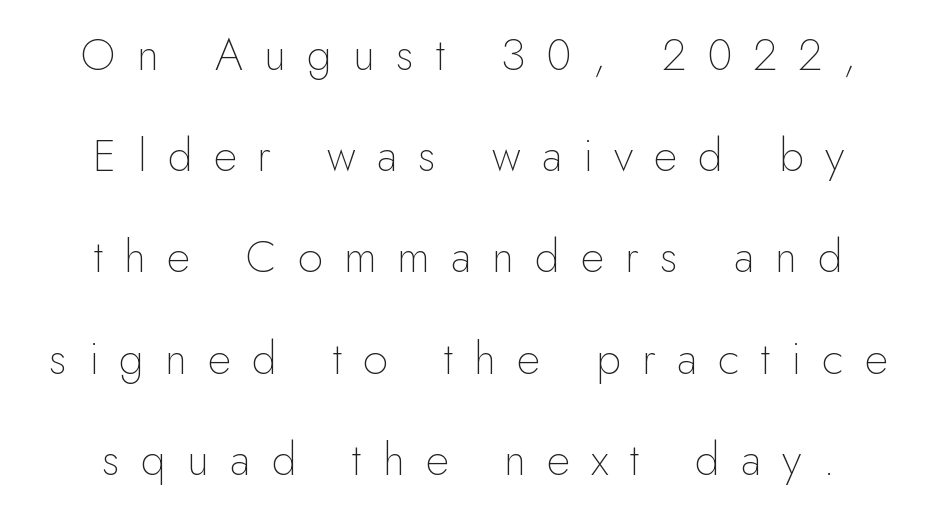
Q: Is the text bold? A: No.
Q: Is the text italic (slanted)? A: No, it is upright.
Q: Is the typeface a serif or a sans-serif typeface? A: Sans-serif.
Q: Is the text underlined? A: No.
Q: How is the paragraph aligned? A: Centered.
Q: Is the spacing between letters normal or unusually wide? A: Unusually wide.
Q: Is the spacing between lines tight, normal or loose? A: Loose.
Q: Width (condensed, normal, or wide)? A: Normal.
Q: Stroke contrast? A: Low.
Q: x-height? A: Small.
Q: Monospaced? A: No.
